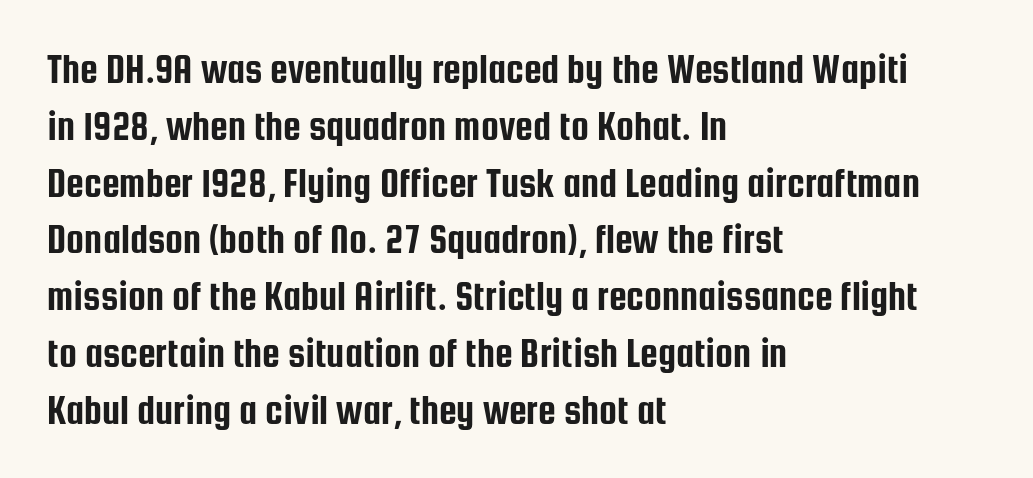
{"serif": "no", "italic": "no", "width": "condensed", "stroke_contrast": "low", "x_height": "medium", "monospaced": "no", "underline": "no", "align": "left", "line_spacing": "normal", "line_spacing_ratio": 1.42, "letter_spacing": "normal", "letter_spacing_em": 0.0, "glyph_px": 40}
